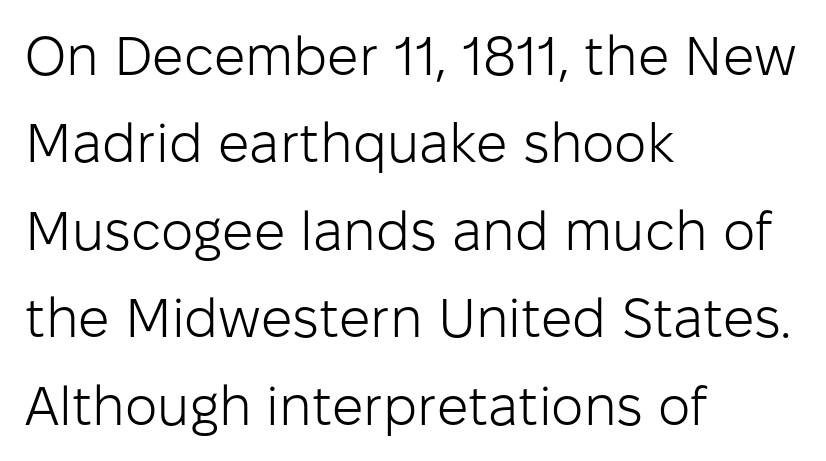
The image shows 55 px light sans-serif type, upright; set left-aligned, normal line spacing (1.59x), normal letter spacing, not underlined; low stroke contrast and a medium x-height.
